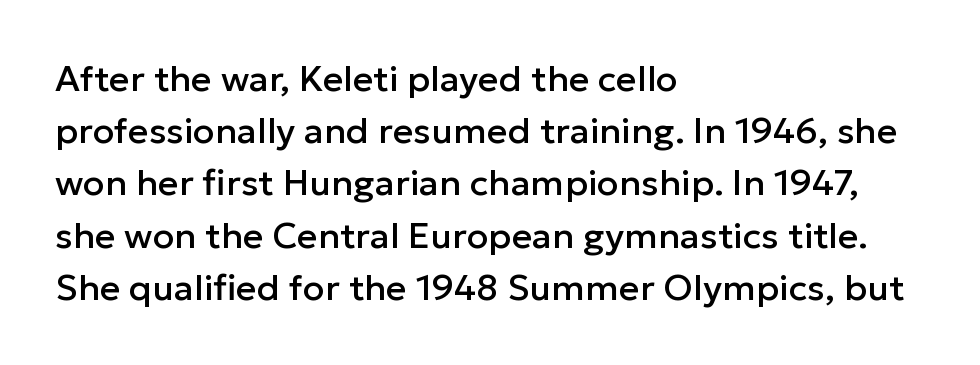
Q: Is the text italic (slanted)? A: No, it is upright.
Q: Is the typeface a serif or a sans-serif typeface? A: Sans-serif.
Q: Is the text underlined? A: No.
Q: How is the paragraph aligned? A: Left-aligned.
Q: Is the spacing between letters normal or unusually wide? A: Normal.
Q: Is the spacing between lines tight, normal or loose? A: Normal.
Q: Width (condensed, normal, or wide)? A: Normal.
Q: Stroke contrast? A: Low.
Q: x-height? A: Medium.
Q: Monospaced? A: No.
